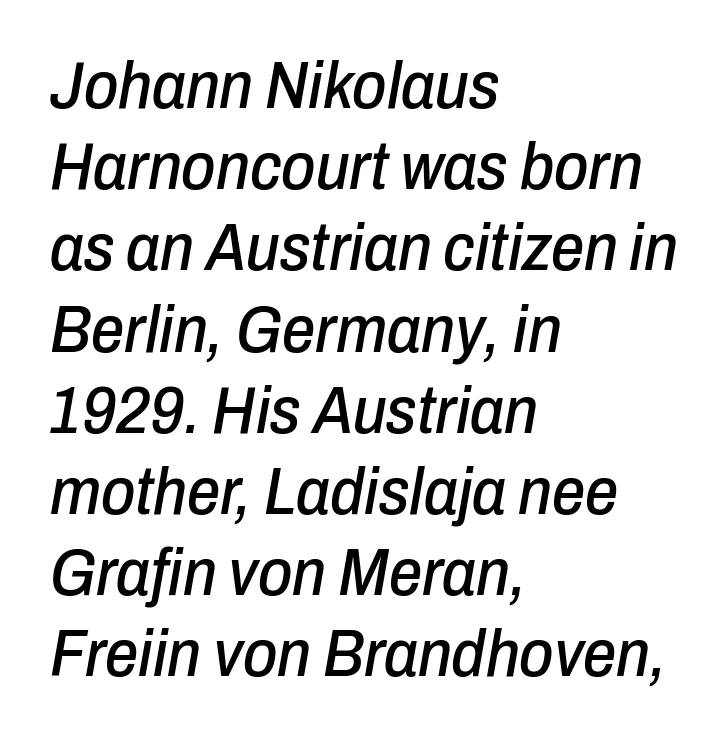
The image shows 66 px condensed type, italic (leaning right); set left-aligned, line spacing 1.23x, normal letter spacing, not underlined; low stroke contrast and a medium x-height.
